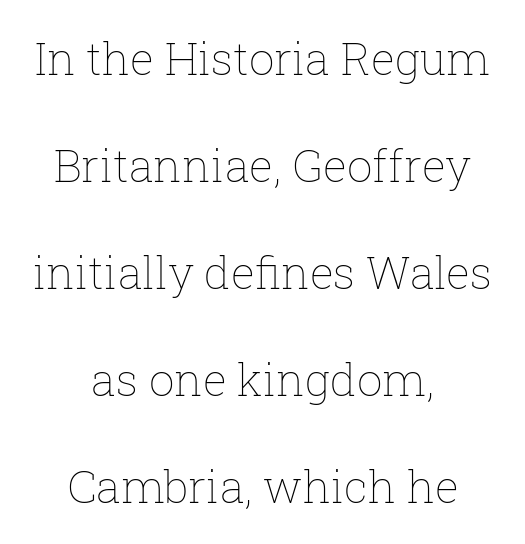
Q: Is the text bold? A: No.
Q: Is the text italic (slanted)? A: No, it is upright.
Q: Is the text underlined? A: No.
Q: How is the paragraph aligned? A: Centered.
Q: Is the spacing between letters normal or unusually wide? A: Normal.
Q: Is the spacing between lines tight, normal or loose? A: Loose.
Q: Width (condensed, normal, or wide)? A: Normal.
Q: Stroke contrast? A: Low.
Q: x-height? A: Medium.
Q: Monospaced? A: No.
